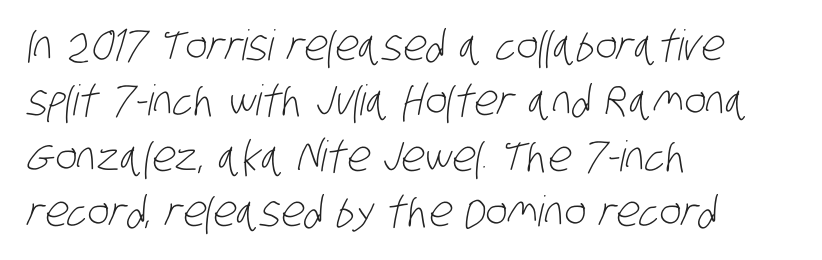
Proportional: the letters do not fall into vertical columns. You could call the tracking neutral — neither tight nor loose. Letters rest on an invisible, unmarked baseline. Notice how descenders clear the ascenders below comfortably — that's standard leading.
